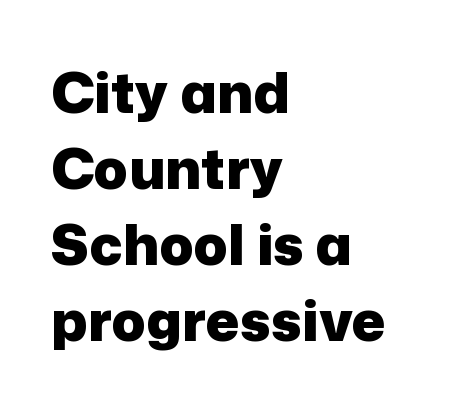
{"serif": "no", "italic": "no", "bold": "yes", "weight": "heavy", "width": "normal", "stroke_contrast": "low", "x_height": "medium", "monospaced": "no", "underline": "no", "align": "left", "line_spacing": "normal", "line_spacing_ratio": 1.36, "letter_spacing": "normal", "letter_spacing_em": 0.0, "glyph_px": 56}
